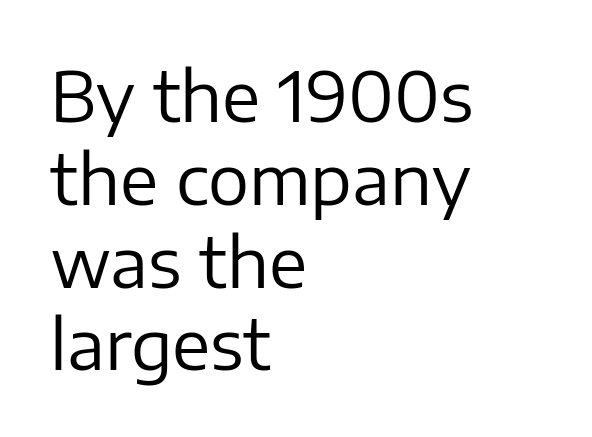
{"serif": "no", "italic": "no", "bold": "no", "weight": "regular", "width": "normal", "stroke_contrast": "low", "x_height": "medium", "monospaced": "no", "underline": "no", "align": "left", "line_spacing_ratio": 1.2, "letter_spacing": "normal", "letter_spacing_em": 0.0, "glyph_px": 69}
